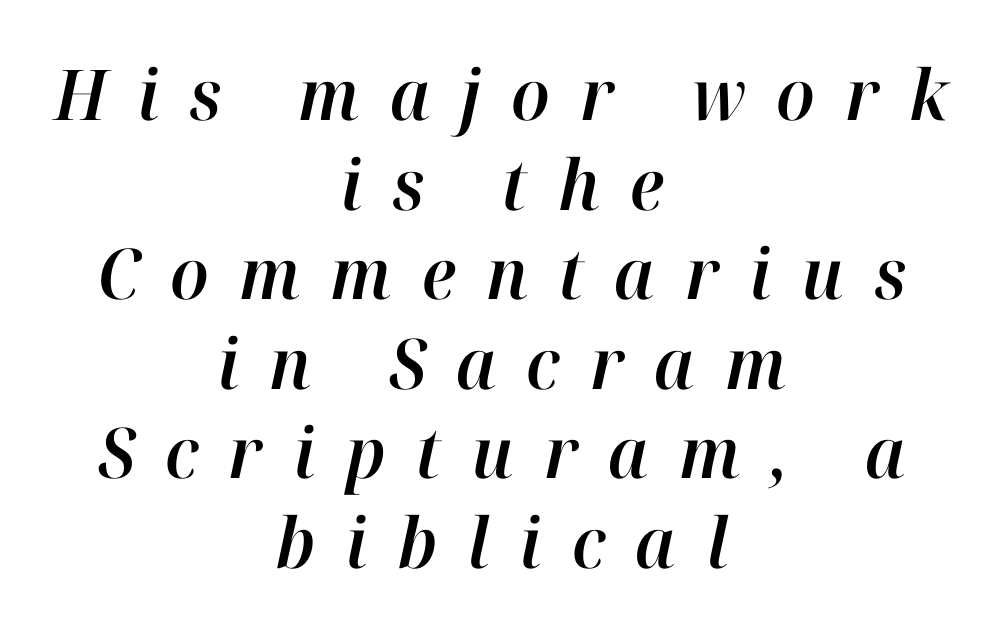
Q: Is the text italic (slanted)? A: Yes, it leans right by about 12 degrees.
Q: Is the text underlined? A: No.
Q: How is the paragraph aligned? A: Centered.
Q: Is the spacing between letters normal or unusually wide? A: Unusually wide.
Q: Is the spacing between lines tight, normal or loose? A: Normal.
Q: Width (condensed, normal, or wide)? A: Normal.
Q: Stroke contrast? A: High.
Q: x-height? A: Medium.
Q: Monospaced? A: No.
